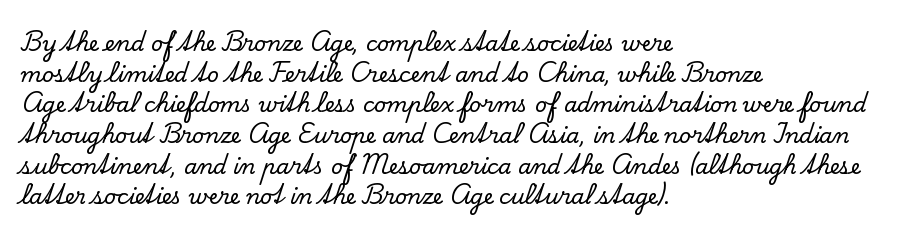
Q: Is the text italic (slanted)? A: Yes.
Q: Is the text underlined? A: No.
Q: How is the paragraph aligned? A: Left-aligned.
Q: Is the spacing between letters normal or unusually wide? A: Normal.
Q: Is the spacing between lines tight, normal or loose? A: Normal.
